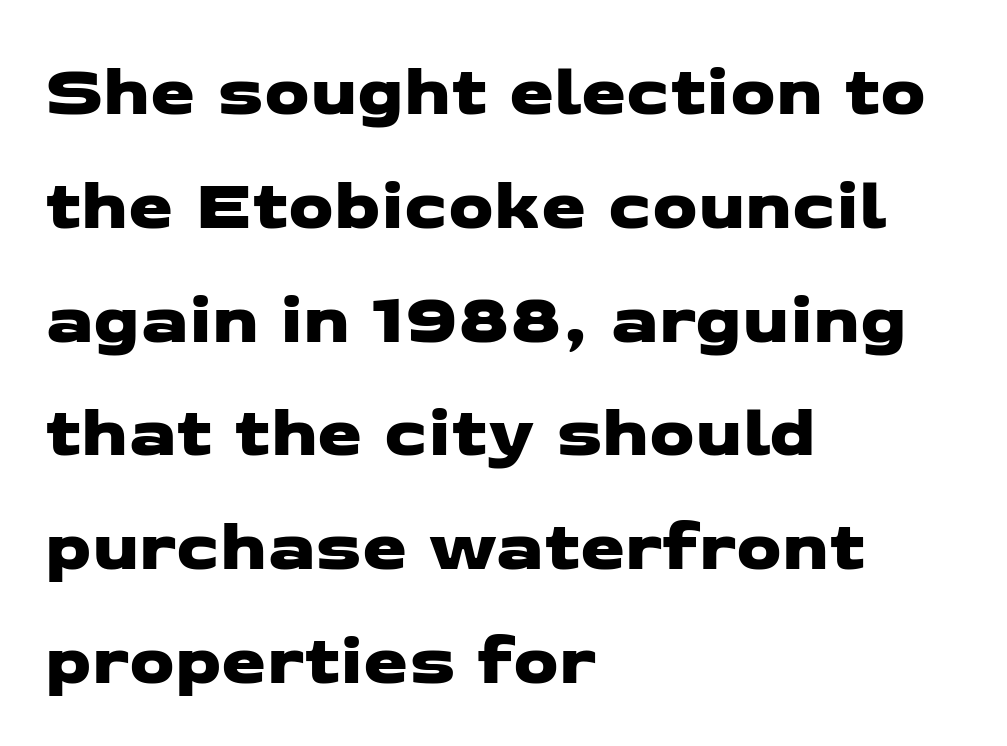
Check where the strokes stop: nothing finishes them off — pure sans. This sample uses plain, unmodified letter spacing. No word sits above an underline. The passage shown is typed in a proportional face where columns would drift. Alignment: flush left.
